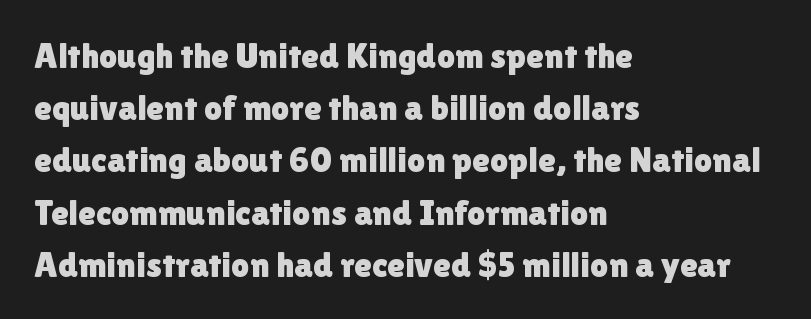
The image shows 36 px sans-serif type, upright; set left-aligned, normal line spacing (1.45x), normal letter spacing, not underlined; a medium x-height.
